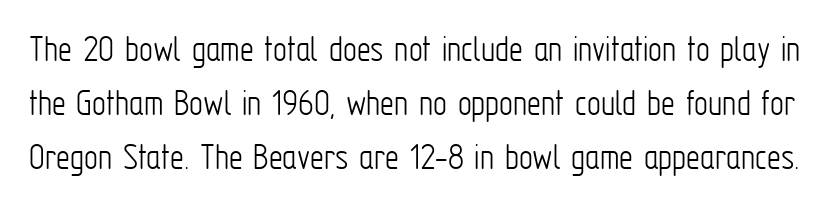
Unmarked baselines from the first word to the last. Ordinary non-slanted type is in use. Observe the absence of serifs on each vertical stroke in this sample. A typesetter would call this zero additional tracking. Here the designer chose a conventional face with non-uniform glyph widths. Stem width sits at or under what a default text font uses.
